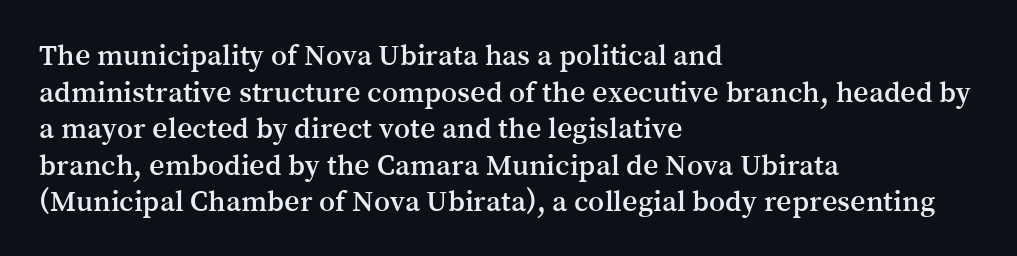
The image shows 30 px serif type, upright; set left-aligned, line spacing 1.22x, normal letter spacing, not underlined; medium stroke contrast and a medium x-height.
